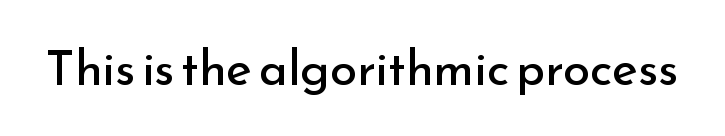
The image shows 49 px regular-weight sans-serif type, upright; set normal letter spacing, not underlined; low stroke contrast and a small x-height.
